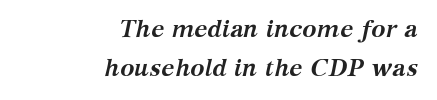
{"italic": "yes", "lean": "right", "slant_degrees": 12, "bold": "yes", "underline": "no", "align": "right", "line_spacing": "normal", "line_spacing_ratio": 1.61, "letter_spacing": "normal", "letter_spacing_em": 0.0, "glyph_px": 24}
